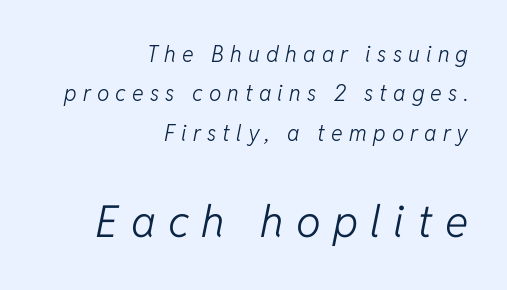
{"italic": "yes", "lean": "right", "slant_degrees": 11, "bold": "no", "weight": "light", "width": "normal", "stroke_contrast": "low", "x_height": "medium", "monospaced": "no", "underline": "no", "align": "right", "line_spacing_ratio": 1.79, "letter_spacing": "wide", "letter_spacing_em": 0.28, "larger_block": "second", "size_ratio": 2.0, "glyph_px": 44}
